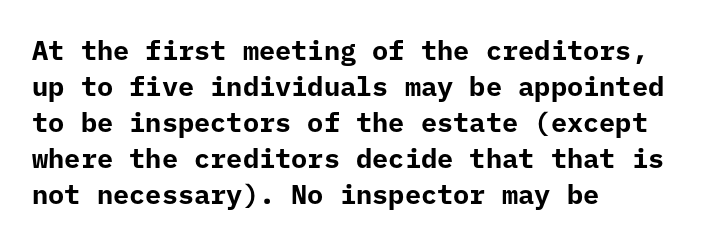
Q: Is the text bold? A: Yes.
Q: Is the text italic (slanted)? A: No, it is upright.
Q: Is the text underlined? A: No.
Q: How is the paragraph aligned? A: Left-aligned.
Q: Is the spacing between letters normal or unusually wide? A: Normal.
Q: Is the spacing between lines tight, normal or loose? A: Normal.
